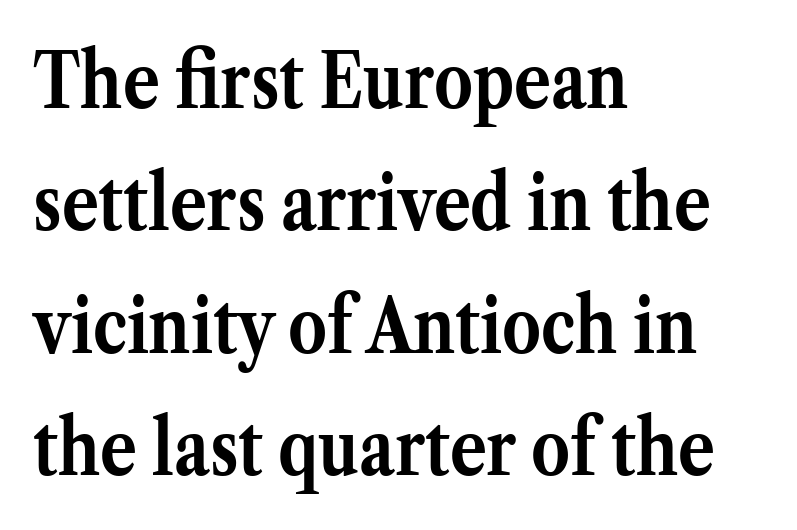
The letterforms sit shoulder to shoulder at normal distance. You could not count columns in this text — the font is proportionally spaced. Horizontal alignment here is leftward, the default for most running prose. Notice how the stems are strictly vertical — no italics here. Nobody drew a line under any word here.
